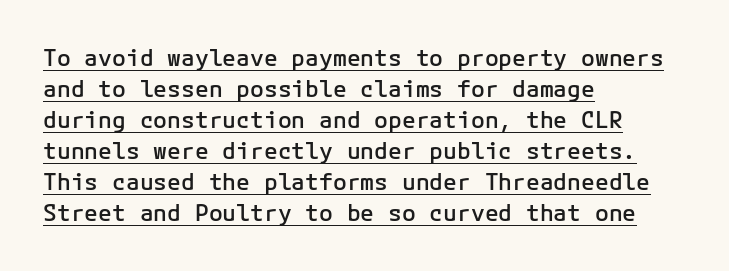
Q: Is the text bold? A: Semi-bold.
Q: Is the text italic (slanted)? A: No, it is upright.
Q: Is the text underlined? A: Yes.
Q: How is the paragraph aligned? A: Left-aligned.
Q: Is the spacing between letters normal or unusually wide? A: Normal.
Q: Is the spacing between lines tight, normal or loose? A: Normal.
